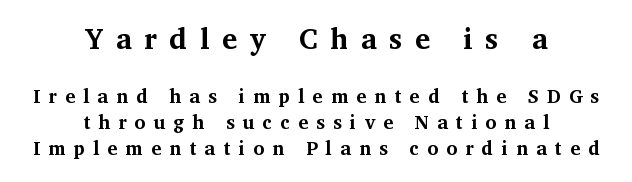
The rendering uses a bold face; every stroke is thick and dark. No word sits above an underline. A centered setting, common on invitations and titles, is used for this passage. Glyph-to-glyph distance is far greater than everyday printed text. Vertically, the passage feels balanced, rows spaced as you'd expect.
